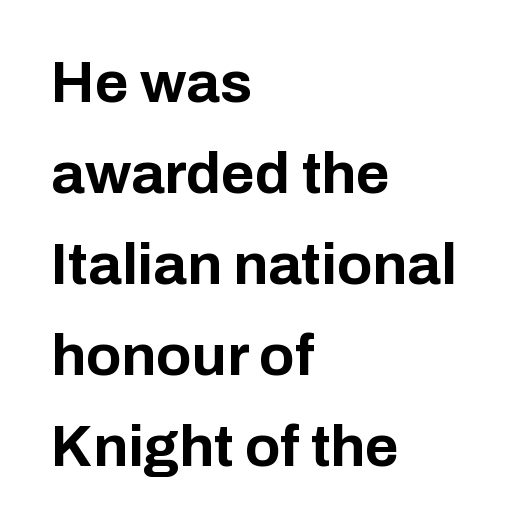
Baseline-to-baseline distance is the conventional proportion of letter height. Tall strokes in this sample are plumb rather than angled. The typeface chosen for these lines omits serifs. Standard letterfit; no display-style spreading of the glyphs. The face used here is proportionally spaced, like ordinary book or web type.
